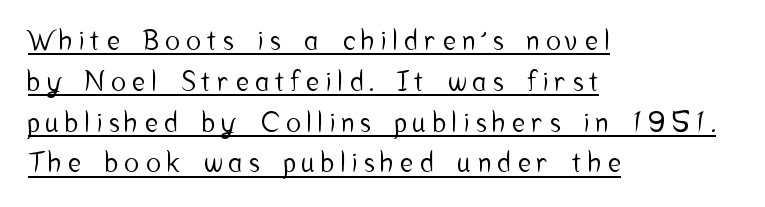
The image shows 27 px text type, upright; set left-aligned, normal line spacing (1.51x), unusually wide letter spacing (+0.26 em), underlined.
